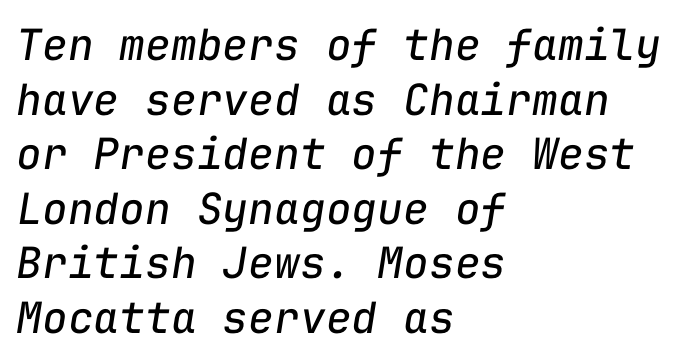
In terms of posture, this sample is oblique. Tracking here is standard; glyphs follow each other at the usual distance. Is there much room between lines? A standard amount, neither cramped nor airy. Vertical stems look standard width or narrower in stroke. The ragged edge is on the right, which tells us the setting is flush left.
